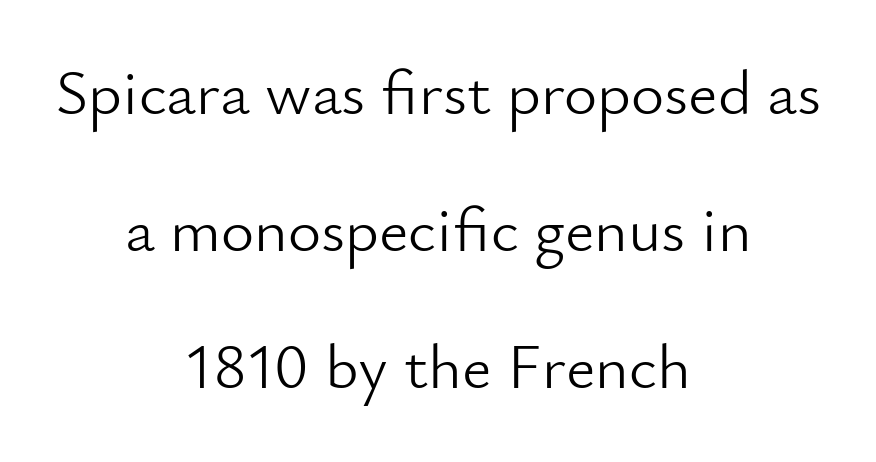
Q: Is the text bold? A: No.
Q: Is the text italic (slanted)? A: No, it is upright.
Q: Is the typeface a serif or a sans-serif typeface? A: Sans-serif.
Q: Is the text underlined? A: No.
Q: How is the paragraph aligned? A: Centered.
Q: Is the spacing between letters normal or unusually wide? A: Normal.
Q: Is the spacing between lines tight, normal or loose? A: Loose.
Q: Width (condensed, normal, or wide)? A: Normal.
Q: Stroke contrast? A: Low.
Q: x-height? A: Small.
Q: Monospaced? A: No.
